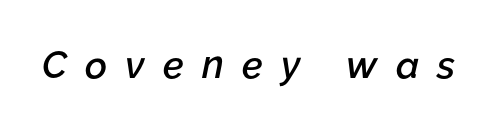
{"italic": "yes", "lean": "right", "slant_degrees": 12, "bold": "semi", "weight": "semibold", "width": "normal", "stroke_contrast": "low", "x_height": "medium", "monospaced": "no", "underline": "no", "letter_spacing": "wide", "letter_spacing_em": 0.48, "glyph_px": 38}
